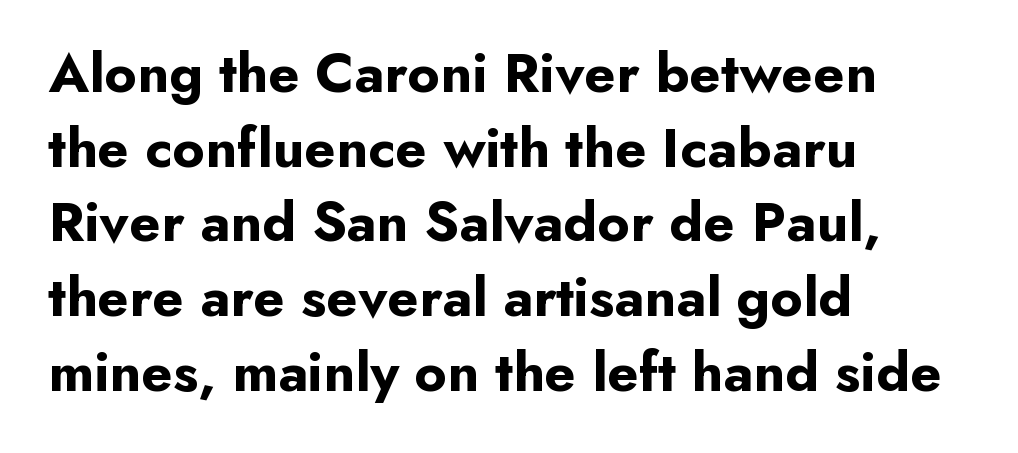
{"serif": "no", "italic": "no", "bold": "yes", "weight": "bold", "width": "normal", "stroke_contrast": "low", "x_height": "small", "monospaced": "no", "underline": "no", "align": "left", "line_spacing": "normal", "line_spacing_ratio": 1.31, "letter_spacing": "normal", "letter_spacing_em": 0.0, "glyph_px": 57}
